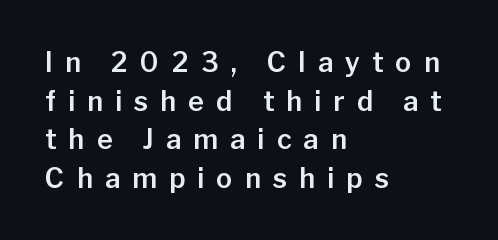
Q: Is the text italic (slanted)? A: No, it is upright.
Q: Is the text underlined? A: No.
Q: How is the paragraph aligned? A: Left-aligned.
Q: Is the spacing between letters normal or unusually wide? A: Unusually wide.
Q: Is the spacing between lines tight, normal or loose? A: Normal.
